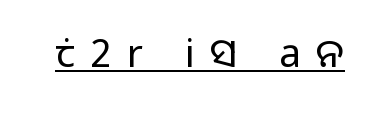
Character widths vary here, with narrow letters taking less room than wide ones. Serifs: no, the terminals of the letterforms are clean. The horizontal fit of the characters is loose and conspicuously gappy. The letters look calm and open, with moderate or lighter stems.
